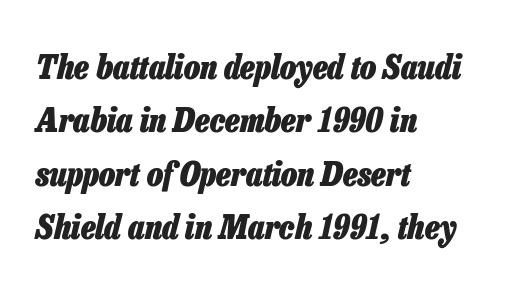
Varying glyph widths throughout — classic text-font behaviour. These words are printed bold, with thick strokes throughout. A typesetter would call this zero additional tracking. Underline: absent.
